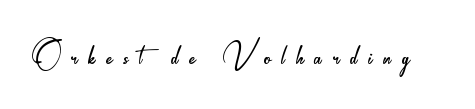
The image shows 44 px light, condensed sans-serif type; set unusually wide letter spacing (+0.25 em), not underlined; low stroke contrast and a small x-height.
